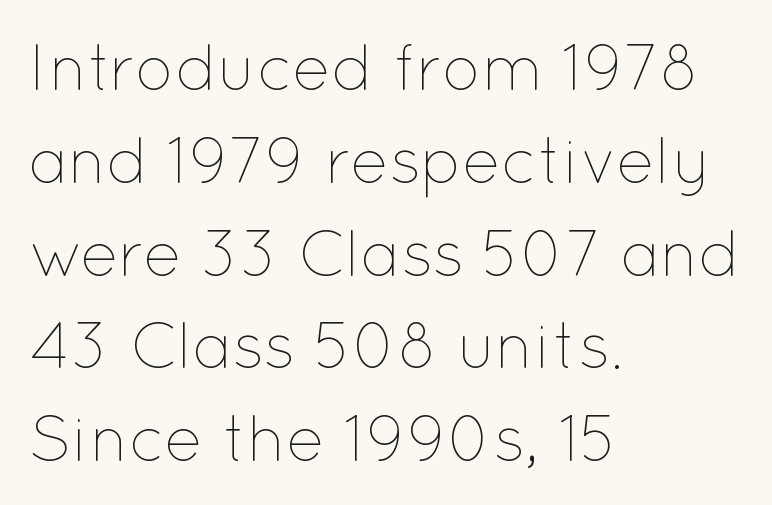
The image shows 64 px thin type, upright; set left-aligned, normal line spacing (1.45x), normal letter spacing, not underlined; low stroke contrast and a medium x-height.
